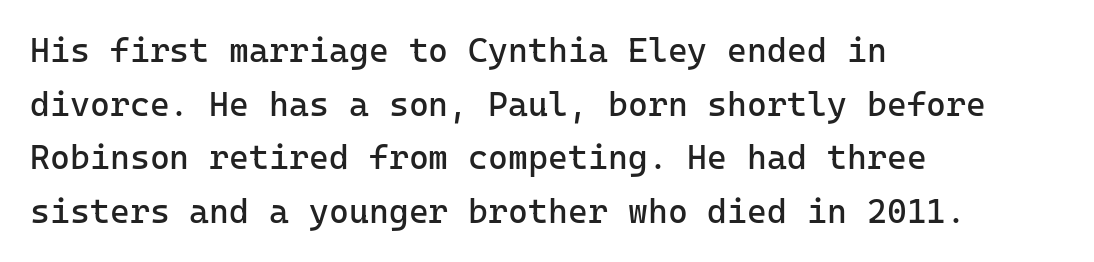
{"serif": "no", "italic": "no", "bold": "no", "weight": "regular", "width": "normal", "stroke_contrast": "low", "x_height": "medium", "monospaced": "yes", "underline": "no", "align": "left", "line_spacing": "normal", "line_spacing_ratio": 1.58, "letter_spacing": "normal", "letter_spacing_em": 0.0, "glyph_px": 34}
